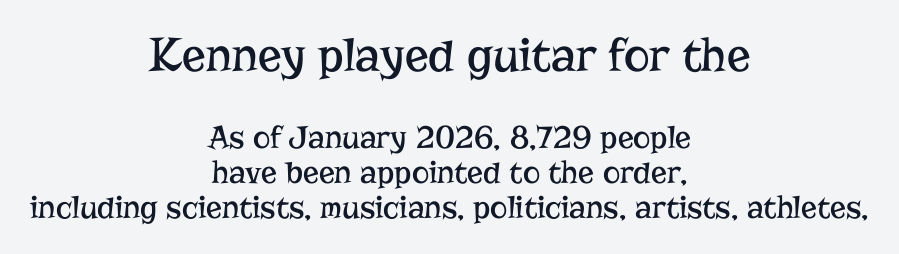
Compared with a typical body face, this is equally light or lighter still. Which of the two is more prominent by size? The first, at the top. Honestly, there is no underline to notice here at all. Varying glyph widths throughout — classic text-font behaviour.
